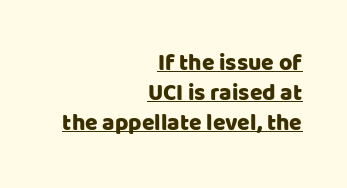
The image shows 23 px text type, upright; set right-aligned, normal line spacing (1.31x), normal letter spacing, underlined.
